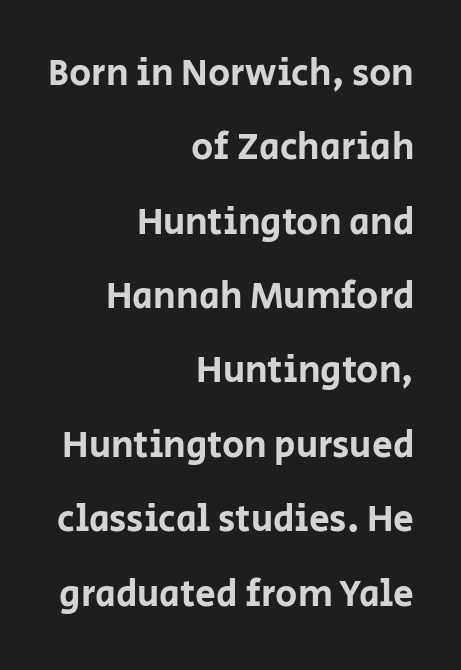
{"serif": "no", "italic": "no", "width": "normal", "stroke_contrast": "low", "x_height": "large", "monospaced": "no", "underline": "no", "align": "right", "line_spacing": "loose", "line_spacing_ratio": 2.01, "letter_spacing": "normal", "letter_spacing_em": 0.0, "glyph_px": 37}
